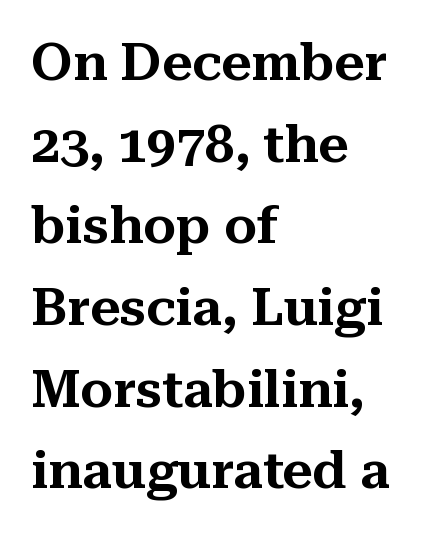
Q: Is the text italic (slanted)? A: No, it is upright.
Q: Is the typeface a serif or a sans-serif typeface? A: Serif.
Q: Is the text underlined? A: No.
Q: How is the paragraph aligned? A: Left-aligned.
Q: Is the spacing between letters normal or unusually wide? A: Normal.
Q: Is the spacing between lines tight, normal or loose? A: Normal.
Q: Width (condensed, normal, or wide)? A: Normal.
Q: Stroke contrast? A: Medium.
Q: x-height? A: Medium.
Q: Monospaced? A: No.
